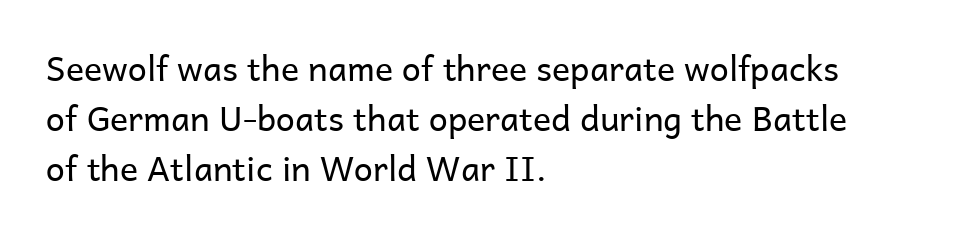
Q: Is the text bold? A: No.
Q: Is the text italic (slanted)? A: No, it is upright.
Q: Is the typeface a serif or a sans-serif typeface? A: Sans-serif.
Q: Is the text underlined? A: No.
Q: How is the paragraph aligned? A: Left-aligned.
Q: Is the spacing between letters normal or unusually wide? A: Normal.
Q: Is the spacing between lines tight, normal or loose? A: Normal.
Q: Width (condensed, normal, or wide)? A: Normal.
Q: Stroke contrast? A: Low.
Q: x-height? A: Medium.
Q: Monospaced? A: No.
